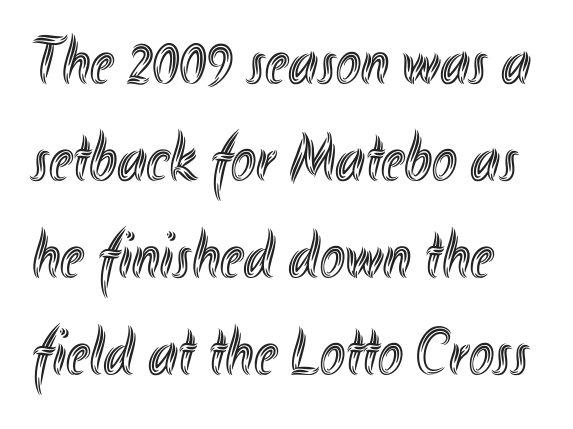
The image shows 67 px condensed type; set normal line spacing (1.45x), normal letter spacing, not underlined; a small x-height.
